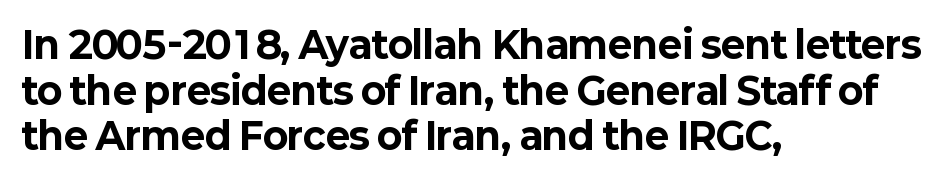
Quick note: underline off. Students, this is bold: see how much ink each stroke carries. These lines are rendered in a variable-pitch font. The letters stand straight up with perfectly vertical stems. This rendering employs a face without finishing strokes, i.e., a sans-serif.
